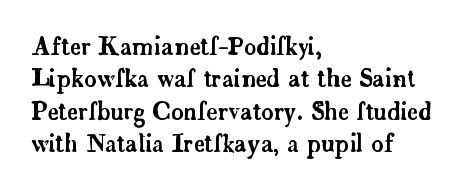
{"italic": "no", "underline": "no", "align": "left", "line_spacing": "normal", "line_spacing_ratio": 1.35, "letter_spacing": "normal", "letter_spacing_em": 0.0, "glyph_px": 24}
